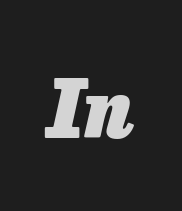
Q: Is the text bold? A: Yes.
Q: Is the text italic (slanted)? A: Yes, it leans right by about 13 degrees.
Q: Is the text underlined? A: No.
Q: Is the spacing between letters normal or unusually wide? A: Normal.
Q: Width (condensed, normal, or wide)? A: Normal.
Q: Stroke contrast? A: Low.
Q: x-height? A: Medium.
Q: Monospaced? A: No.
